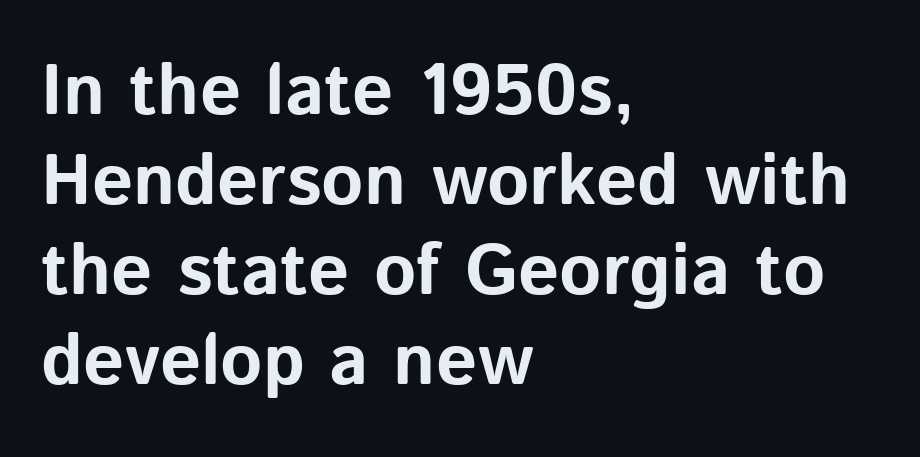
{"serif": "no", "italic": "no", "bold": "yes", "weight": "bold", "width": "normal", "stroke_contrast": "low", "x_height": "medium", "monospaced": "no", "underline": "no", "align": "left", "line_spacing": "normal", "line_spacing_ratio": 1.25, "letter_spacing": "normal", "letter_spacing_em": 0.0, "glyph_px": 72}
